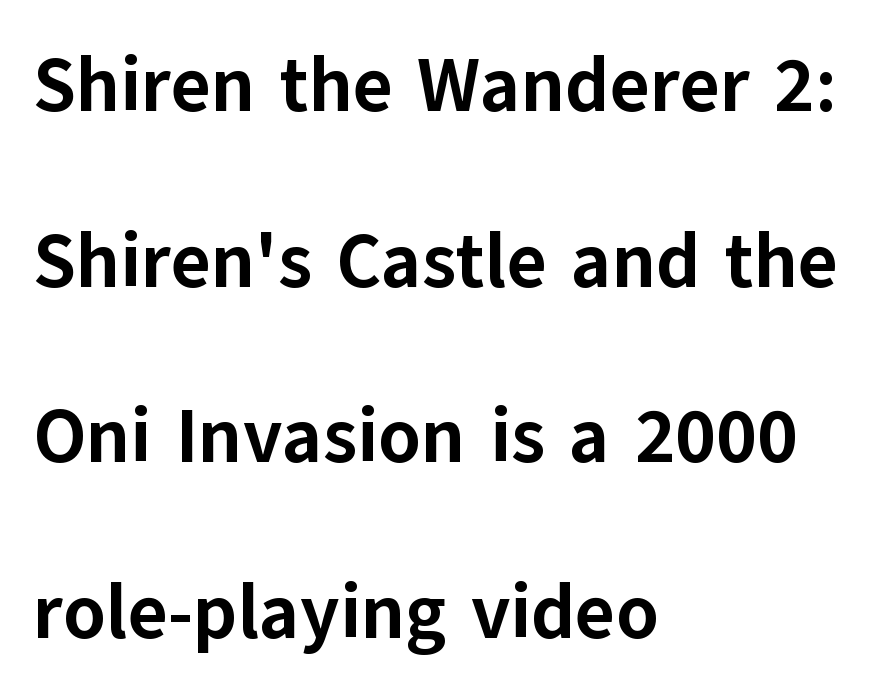
Q: Is the text bold? A: Yes.
Q: Is the text italic (slanted)? A: No, it is upright.
Q: Is the typeface a serif or a sans-serif typeface? A: Sans-serif.
Q: Is the text underlined? A: No.
Q: How is the paragraph aligned? A: Left-aligned.
Q: Is the spacing between letters normal or unusually wide? A: Normal.
Q: Is the spacing between lines tight, normal or loose? A: Loose.
Q: Width (condensed, normal, or wide)? A: Normal.
Q: Stroke contrast? A: Low.
Q: x-height? A: Medium.
Q: Monospaced? A: No.
